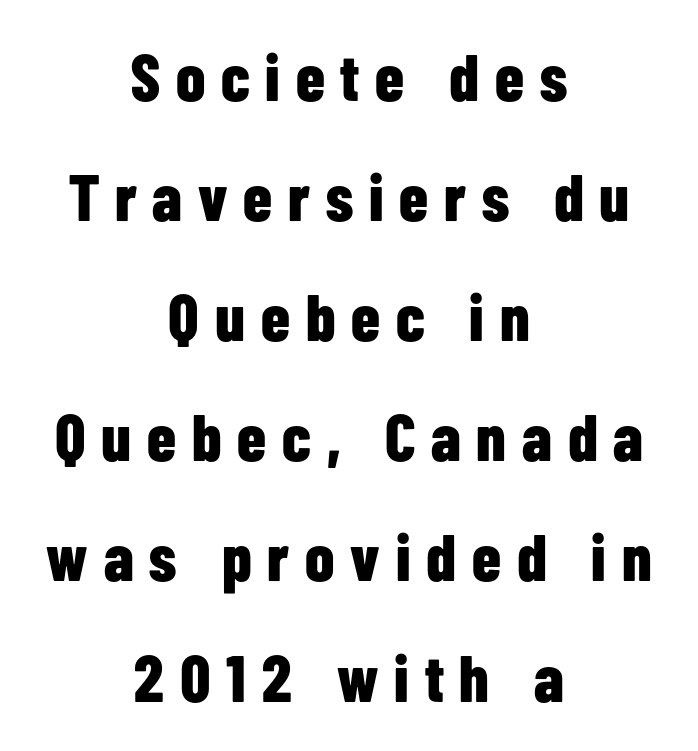
Q: Is the text bold? A: Yes.
Q: Is the text italic (slanted)? A: No, it is upright.
Q: Is the typeface a serif or a sans-serif typeface? A: Sans-serif.
Q: Is the text underlined? A: No.
Q: How is the paragraph aligned? A: Centered.
Q: Is the spacing between letters normal or unusually wide? A: Unusually wide.
Q: Width (condensed, normal, or wide)? A: Condensed.
Q: Stroke contrast? A: Low.
Q: x-height? A: Medium.
Q: Monospaced? A: No.
